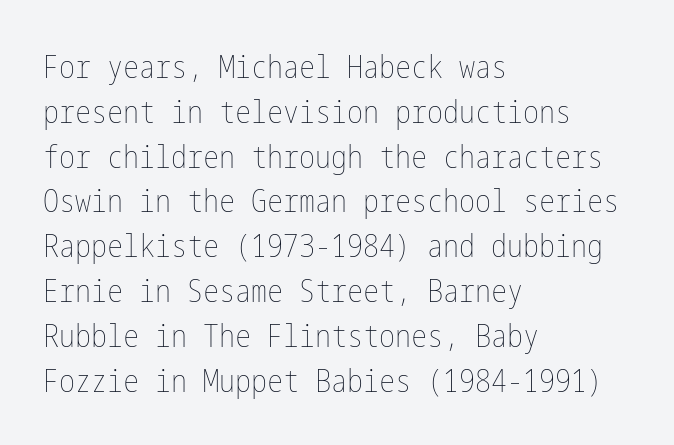
{"italic": "no", "bold": "no", "weight": "thin", "width": "condensed", "stroke_contrast": "low", "x_height": "medium", "underline": "no", "align": "left", "line_spacing": "normal", "line_spacing_ratio": 1.4, "letter_spacing": "normal", "letter_spacing_em": 0.0, "glyph_px": 32}
